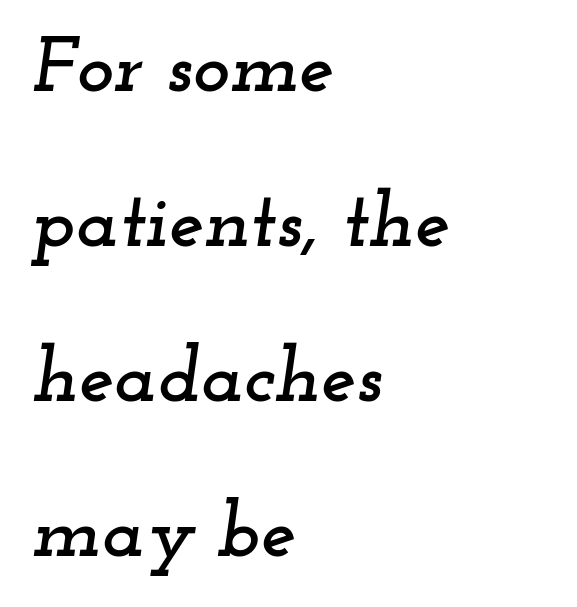
The image shows 79 px wide serif type, italic (leaning right); set left-aligned, loose line spacing (1.96x), normal letter spacing, not underlined; low stroke contrast and a small x-height.
